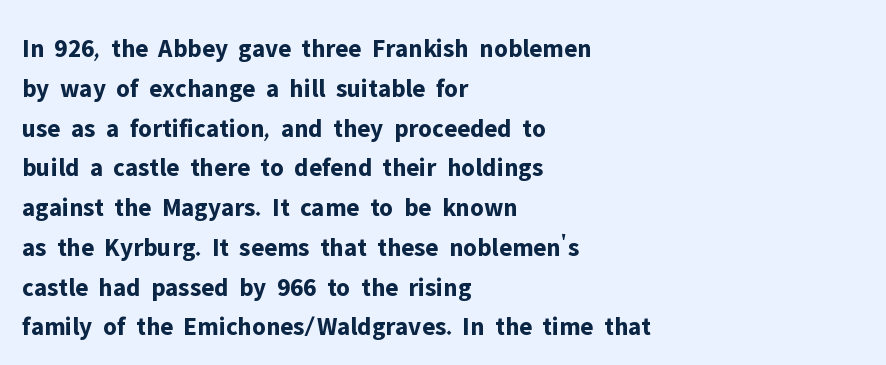
Plenty of ink on the page — the face is bold. Vertical spacing — default. Descenders hang freely into open space. All the whitespace from short lines collects on the right. This rendering leaves character spacing at its baseline value. Do the letters lean? They stand straight.
